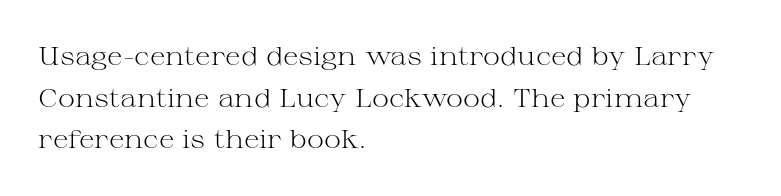
Q: Is the text bold? A: No.
Q: Is the text italic (slanted)? A: No, it is upright.
Q: Is the text underlined? A: No.
Q: How is the paragraph aligned? A: Left-aligned.
Q: Is the spacing between letters normal or unusually wide? A: Normal.
Q: Is the spacing between lines tight, normal or loose? A: Normal.
